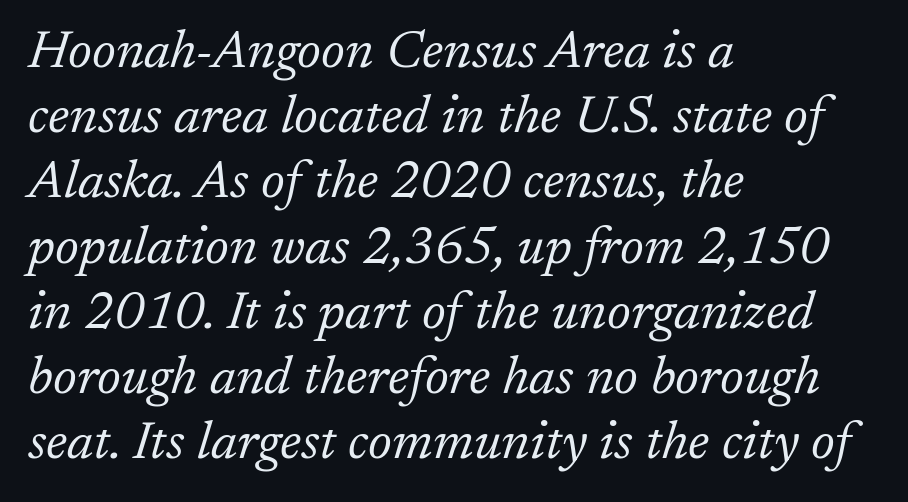
Q: Is the text bold? A: No.
Q: Is the text italic (slanted)? A: Yes, it leans right by about 17 degrees.
Q: Is the typeface a serif or a sans-serif typeface? A: Serif.
Q: Is the text underlined? A: No.
Q: How is the paragraph aligned? A: Left-aligned.
Q: Is the spacing between letters normal or unusually wide? A: Normal.
Q: Width (condensed, normal, or wide)? A: Normal.
Q: Stroke contrast? A: Low.
Q: x-height? A: Medium.
Q: Monospaced? A: No.
